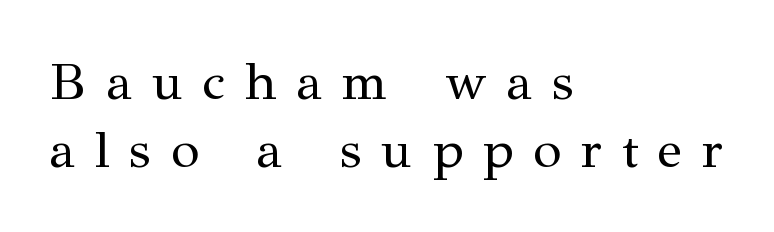
Q: Is the text bold? A: No.
Q: Is the text italic (slanted)? A: No, it is upright.
Q: Is the typeface a serif or a sans-serif typeface? A: Serif.
Q: Is the text underlined? A: No.
Q: How is the paragraph aligned? A: Left-aligned.
Q: Is the spacing between letters normal or unusually wide? A: Unusually wide.
Q: Is the spacing between lines tight, normal or loose? A: Normal.
Q: Width (condensed, normal, or wide)? A: Normal.
Q: Stroke contrast? A: Medium.
Q: x-height? A: Medium.
Q: Monospaced? A: No.
